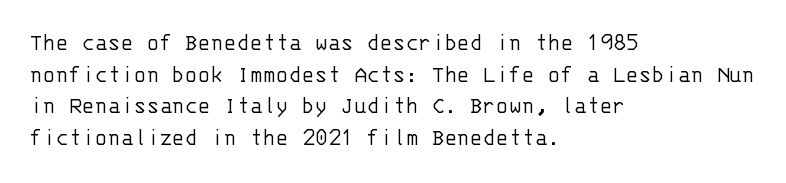
The image shows 24 px text type, upright; set left-aligned, normal line spacing (1.32x), normal letter spacing, not underlined.
